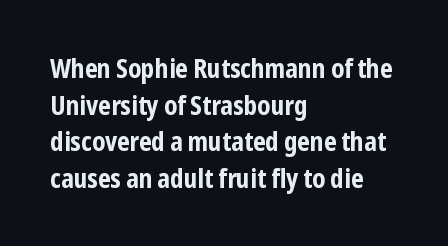
Caption: multi-line text, flush left, ragged right. Look at the tracking — it's just the regular setting, nothing added. Upright lettering throughout. The passage shown is emphatically bold. The passage shown is not underscored anywhere.
